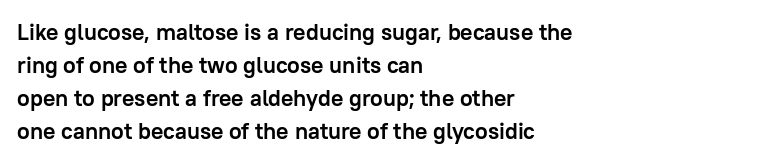
This sample keeps an unexceptional amount of space between lines. Strokes here are thick enough to call this a true bold. A student would call this left alignment; a typographer would say flush left, rag right. You can tell it's not italic because the verticals are truly vertical.
